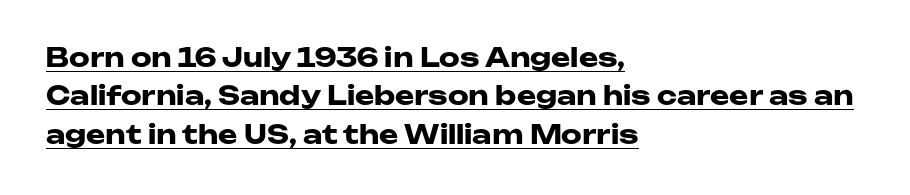
Q: Is the text bold? A: Yes.
Q: Is the text italic (slanted)? A: No, it is upright.
Q: Is the text underlined? A: Yes.
Q: How is the paragraph aligned? A: Left-aligned.
Q: Is the spacing between letters normal or unusually wide? A: Normal.
Q: Is the spacing between lines tight, normal or loose? A: Normal.
